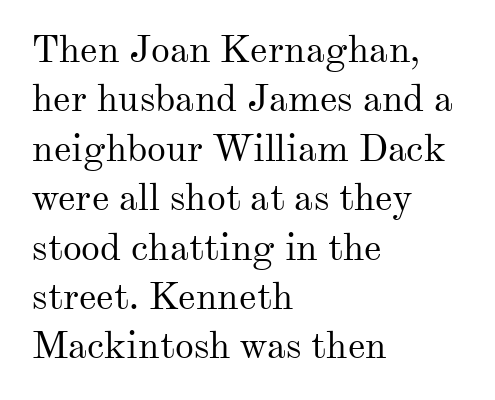
Evenly set lines give the paragraph a standard silhouette. Does the type have serifs? Yes, each stem ends in a small foot. No extra tracking has been applied to these lines. This rendering features lettering with no underline. Layout note: lines flush left.
